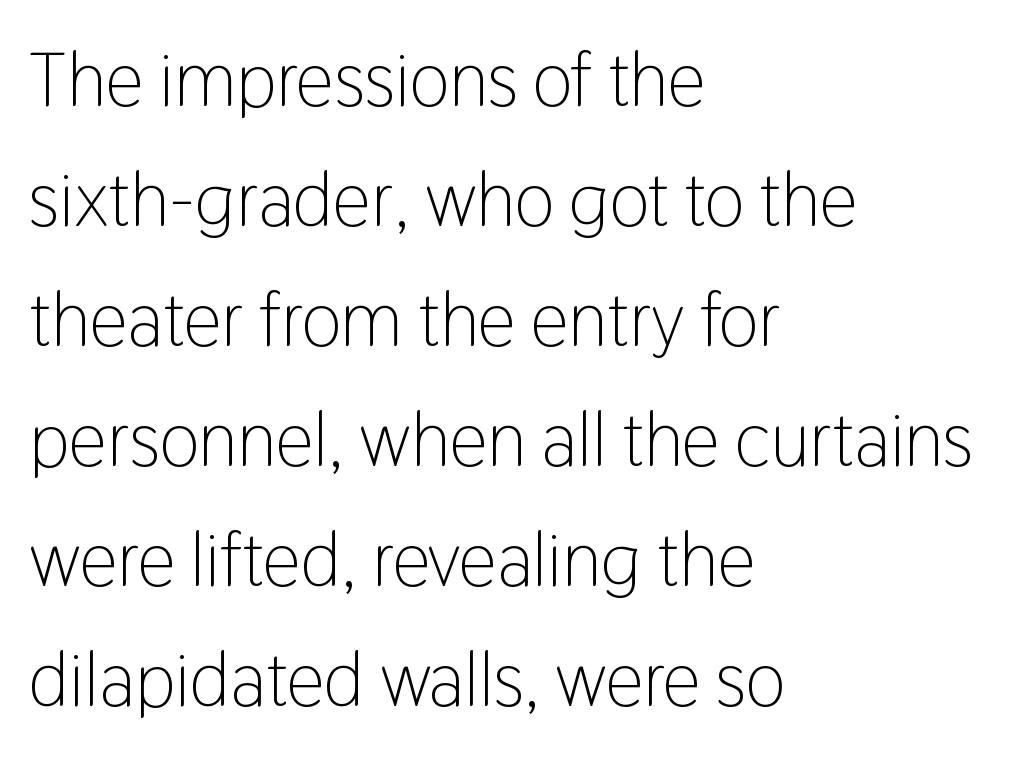
Q: Is the text bold? A: No.
Q: Is the text italic (slanted)? A: No, it is upright.
Q: Is the typeface a serif or a sans-serif typeface? A: Sans-serif.
Q: Is the text underlined? A: No.
Q: How is the paragraph aligned? A: Left-aligned.
Q: Is the spacing between letters normal or unusually wide? A: Normal.
Q: Is the spacing between lines tight, normal or loose? A: Normal.
Q: Width (condensed, normal, or wide)? A: Condensed.
Q: Stroke contrast? A: Low.
Q: x-height? A: Medium.
Q: Monospaced? A: No.
